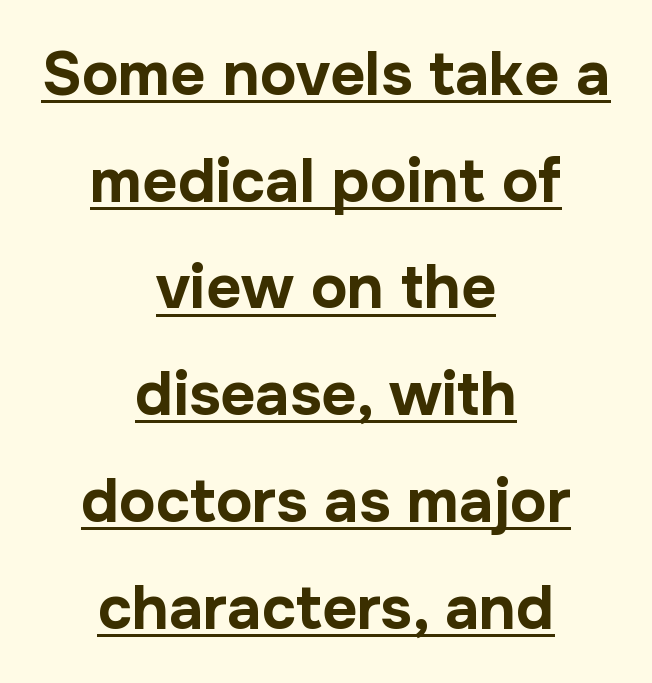
The image shows 61 px bold sans-serif type, upright; set centered, line spacing 1.75x, normal letter spacing, underlined; low stroke contrast and a medium x-height.
